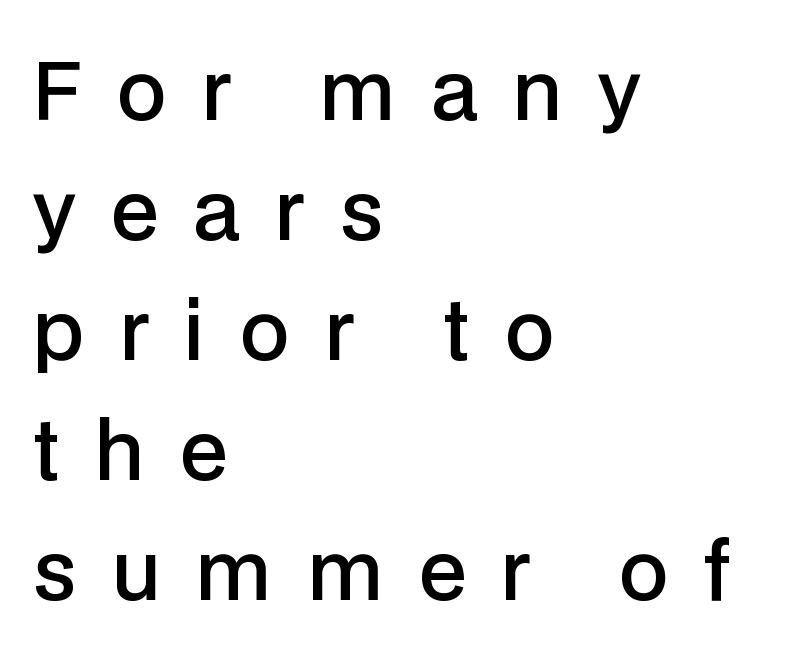
In terms of posture, this sample is upright. Tracking here is generous; glyphs stand well apart from one another. A typesetter would call this proportional, since set widths differ per character. The face used here is a sans, in the tradition of grotesques and geometrics. Does the copy run flush right? No — it runs flush left. Whoever set this chose a conventional vertical rhythm.
